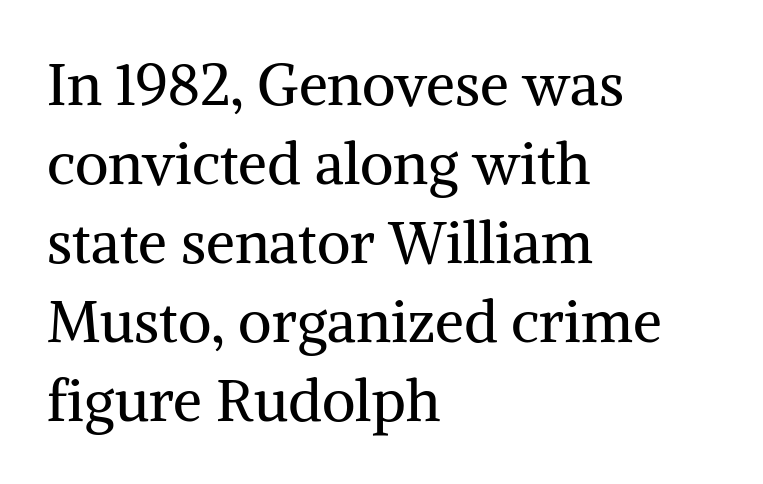
Bare-footed words on every line. These lines stack with their left ends in a neat column. The type is set solid horizontally, with unmodified tracking. Note the varied advance widths — an 'i' is clearly narrower than an 'm'. Designer's note — italics off, roman on. This is serif lettering, the kind often seen in printed books.
